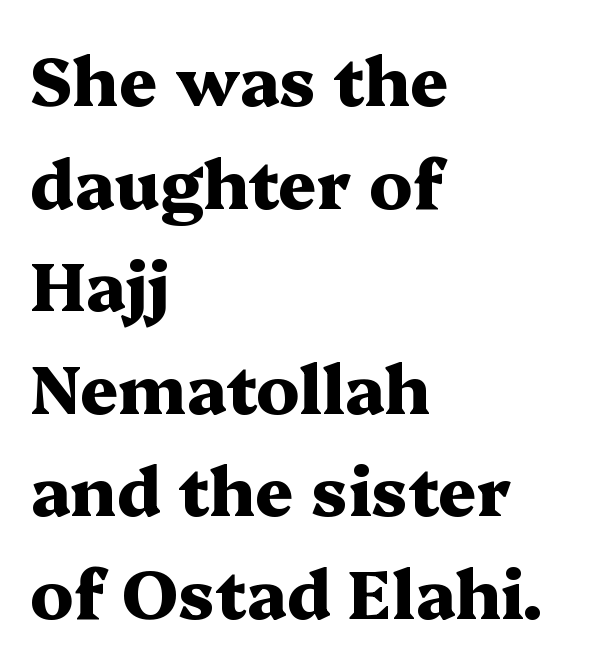
The compositor pushed each line to the left boundary. Glance below the letters and you will spot only blank space. It's the straight-up-and-down kind of type. Spacing verdict: proportional, widths tailored to each character. Note: serifs present on the glyphs. One glance says typical: line gaps are just what's usual.
